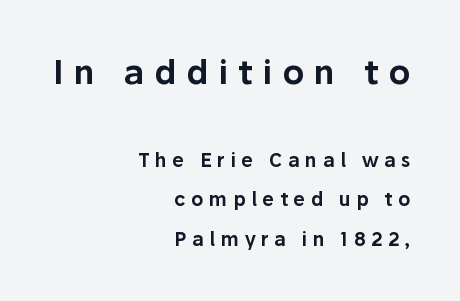
The image shows 34 px sans-serif type, upright; set right-aligned, loose line spacing (2.08x), unusually wide letter spacing (+0.29 em), not underlined; the first (top) block is 1.79x larger; low stroke contrast and a medium x-height.
